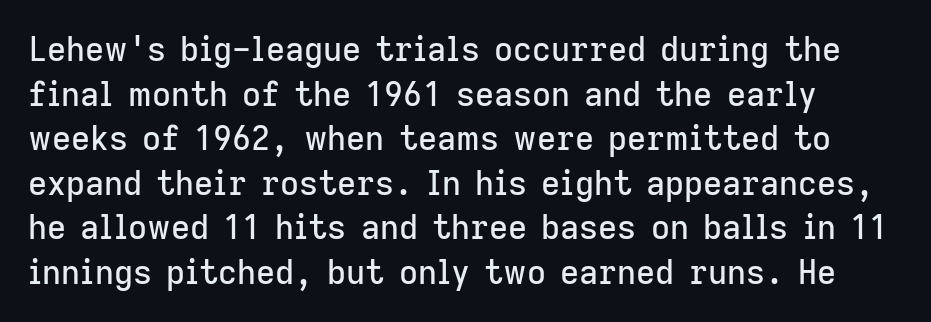
The image shows 33 px sans-serif type, upright; set normal line spacing (1.35x), normal letter spacing, not underlined; low stroke contrast and a medium x-height.
